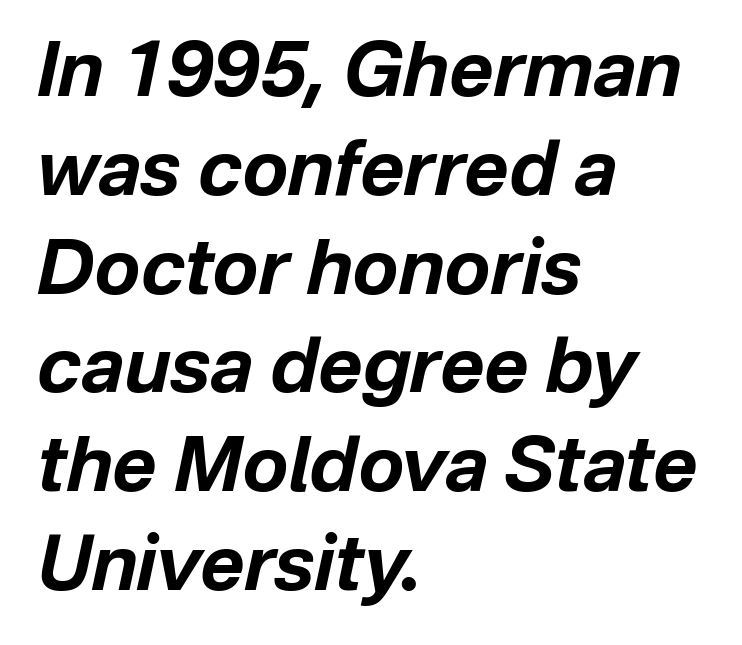
Q: Is the text bold? A: Yes.
Q: Is the text italic (slanted)? A: Yes, it leans right by about 12 degrees.
Q: Is the text underlined? A: No.
Q: How is the paragraph aligned? A: Left-aligned.
Q: Is the spacing between letters normal or unusually wide? A: Normal.
Q: Is the spacing between lines tight, normal or loose? A: Normal.
Q: Width (condensed, normal, or wide)? A: Normal.
Q: Stroke contrast? A: Low.
Q: x-height? A: Medium.
Q: Monospaced? A: No.
